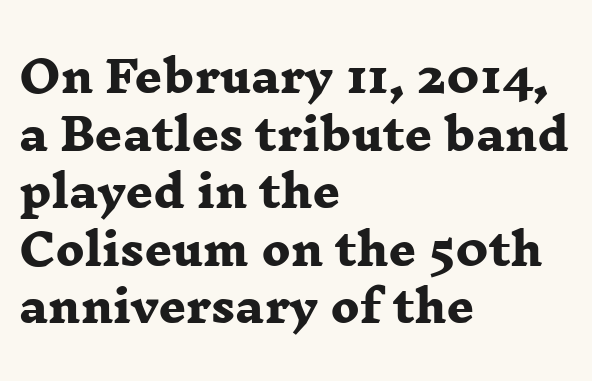
{"serif": "yes", "bold": "yes", "weight": "heavy", "width": "wide", "stroke_contrast": "low", "x_height": "medium", "monospaced": "no", "underline": "no", "align": "left", "line_spacing": "normal", "line_spacing_ratio": 1.34, "letter_spacing": "normal", "letter_spacing_em": 0.0, "glyph_px": 43}
